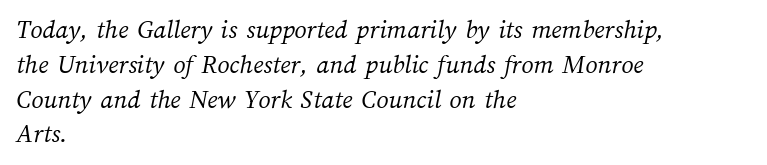
{"bold": "no", "underline": "no", "align": "left", "line_spacing": "normal", "line_spacing_ratio": 1.29, "letter_spacing": "normal", "letter_spacing_em": 0.0, "glyph_px": 27}
